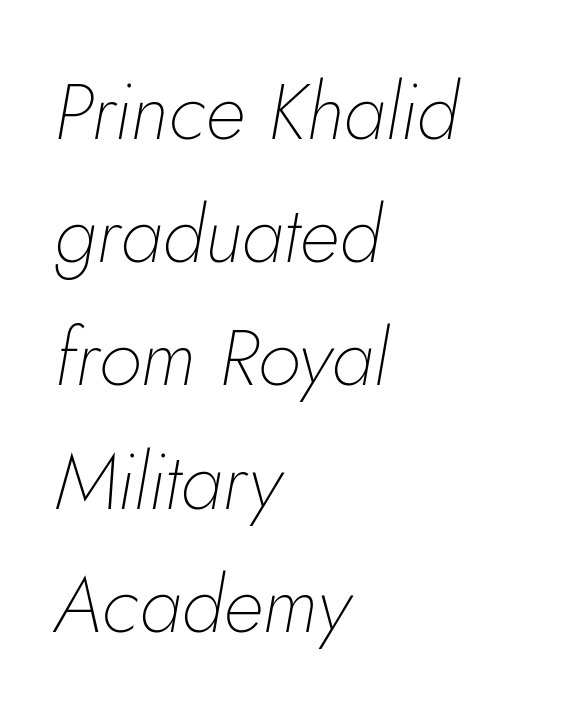
Q: Is the text bold? A: No.
Q: Is the text italic (slanted)? A: Yes, it leans right by about 5 degrees.
Q: Is the text underlined? A: No.
Q: How is the paragraph aligned? A: Left-aligned.
Q: Is the spacing between letters normal or unusually wide? A: Normal.
Q: Is the spacing between lines tight, normal or loose? A: Normal.
Q: Width (condensed, normal, or wide)? A: Normal.
Q: Stroke contrast? A: Low.
Q: x-height? A: Small.
Q: Monospaced? A: No.
